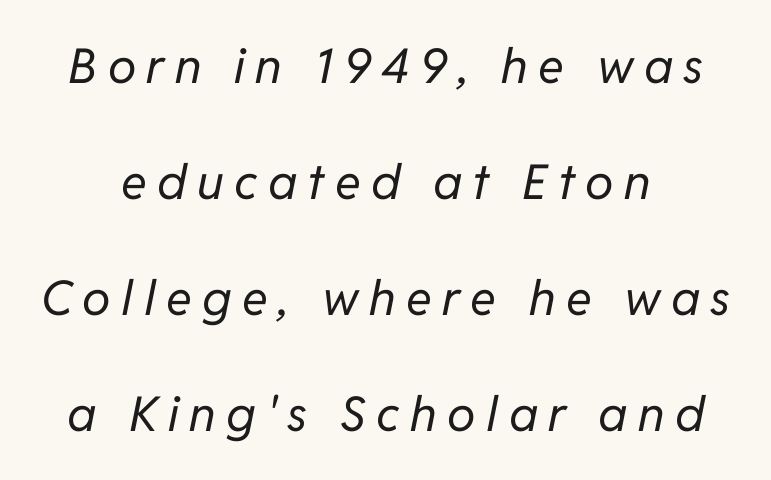
The image shows 48 px regular-weight type, italic (leaning right); set centered, loose line spacing (2.42x), unusually wide letter spacing (+0.22 em), not underlined; low stroke contrast and a medium x-height.
